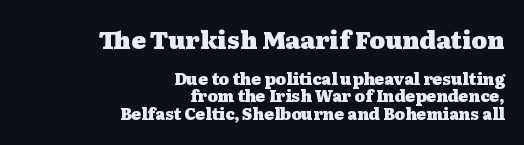
{"italic": "no", "bold": "yes", "underline": "no", "align": "right", "line_spacing": "tight", "line_spacing_ratio": 1.1, "letter_spacing": "normal", "letter_spacing_em": 0.0, "larger_block": "first", "size_ratio": 1.5, "glyph_px": 24}
